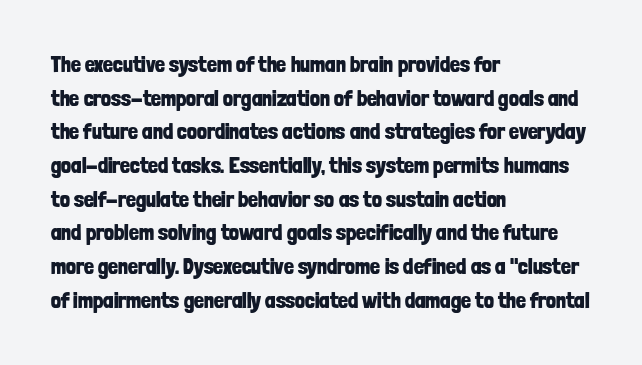
{"italic": "no", "bold": "yes", "underline": "no", "align": "left", "line_spacing": "normal", "line_spacing_ratio": 1.53, "letter_spacing": "normal", "letter_spacing_em": 0.0, "glyph_px": 22}
